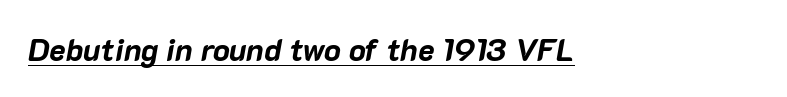
{"italic": "yes", "lean": "right", "slant_degrees": 10, "bold": "yes", "weight": "bold", "width": "normal", "stroke_contrast": "low", "x_height": "medium", "monospaced": "no", "underline": "yes", "align": "left", "letter_spacing": "normal", "letter_spacing_em": 0.0, "glyph_px": 31}
